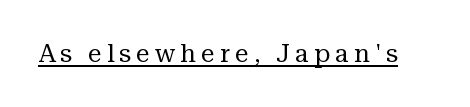
Caption: face not bold, strokes unweighted. What stands out about the letter spacing? Its width — letters are far apart. This sample carries an underscore along the baseline area. In terms of posture, this sample is upright.
